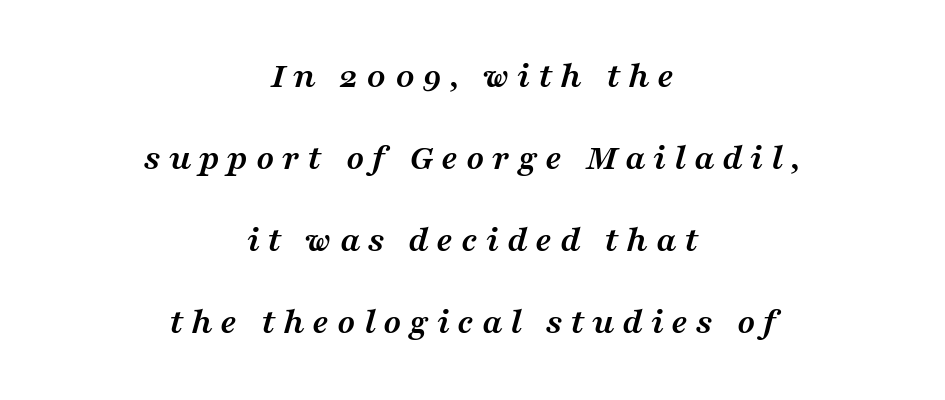
Q: Is the text bold? A: Yes.
Q: Is the text italic (slanted)? A: Yes, it leans right by about 16 degrees.
Q: Is the typeface a serif or a sans-serif typeface? A: Serif.
Q: Is the text underlined? A: No.
Q: How is the paragraph aligned? A: Centered.
Q: Is the spacing between letters normal or unusually wide? A: Unusually wide.
Q: Is the spacing between lines tight, normal or loose? A: Loose.
Q: Width (condensed, normal, or wide)? A: Wide.
Q: Stroke contrast? A: Medium.
Q: x-height? A: Medium.
Q: Monospaced? A: No.
